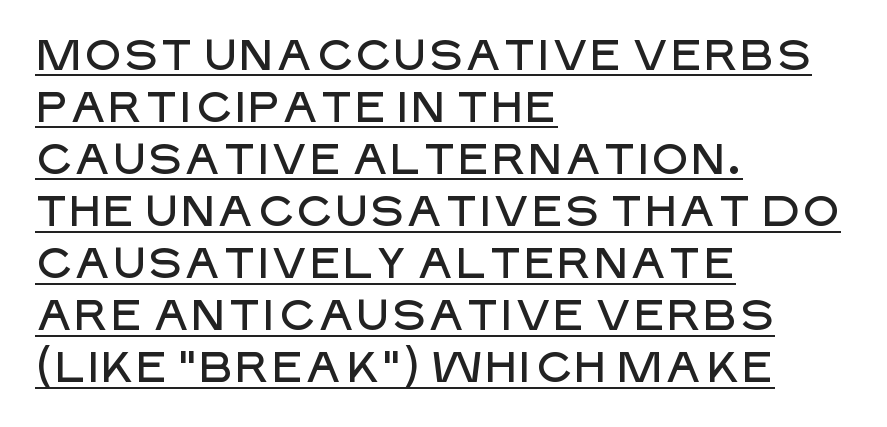
{"serif": "no", "italic": "no", "width": "normal", "stroke_contrast": "low", "x_height": "large", "monospaced": "no", "underline": "yes", "align": "left", "line_spacing_ratio": 1.21, "letter_spacing": "normal", "letter_spacing_em": 0.0, "glyph_px": 43}
